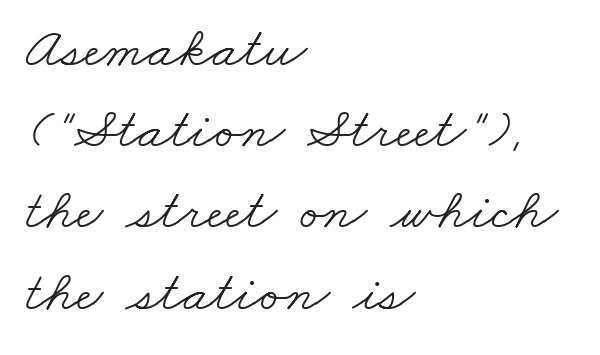
Q: Is the text bold? A: No.
Q: Is the typeface a serif or a sans-serif typeface? A: Serif.
Q: Is the text underlined? A: No.
Q: How is the paragraph aligned? A: Left-aligned.
Q: Is the spacing between letters normal or unusually wide? A: Normal.
Q: Is the spacing between lines tight, normal or loose? A: Normal.
Q: Width (condensed, normal, or wide)? A: Wide.
Q: Stroke contrast? A: Low.
Q: x-height? A: Small.
Q: Monospaced? A: No.
